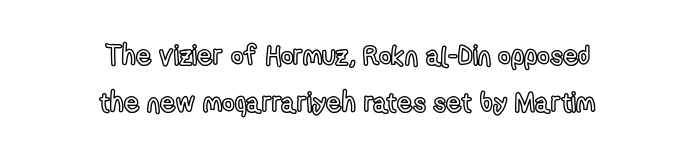
The image shows 27 px text type, upright; set centered, line spacing 1.74x, normal letter spacing, not underlined.
